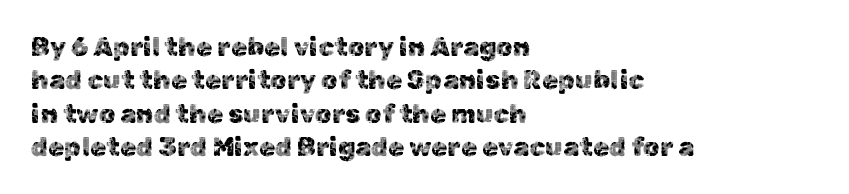
Beneath every word, the page is bare. Evenly set lines give the paragraph a standard silhouette. The compositor pushed each line to the left boundary. Spacing between characters is what you'd get straight out of the box. When letters stand straight like this, we call the style roman or upright.
